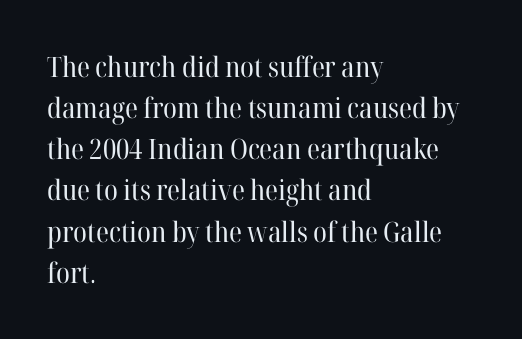
Q: Is the text bold? A: No.
Q: Is the text italic (slanted)? A: No, it is upright.
Q: Is the typeface a serif or a sans-serif typeface? A: Serif.
Q: Is the text underlined? A: No.
Q: How is the paragraph aligned? A: Left-aligned.
Q: Is the spacing between letters normal or unusually wide? A: Normal.
Q: Is the spacing between lines tight, normal or loose? A: Normal.
Q: Width (condensed, normal, or wide)? A: Normal.
Q: Stroke contrast? A: High.
Q: x-height? A: Medium.
Q: Monospaced? A: No.
